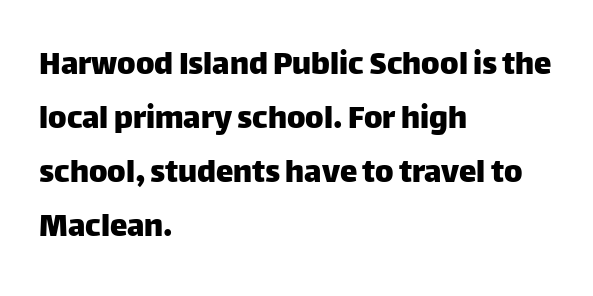
The image shows 35 px sans-serif type, upright; set left-aligned, normal line spacing (1.54x), normal letter spacing, not underlined; low stroke contrast and a large x-height.
